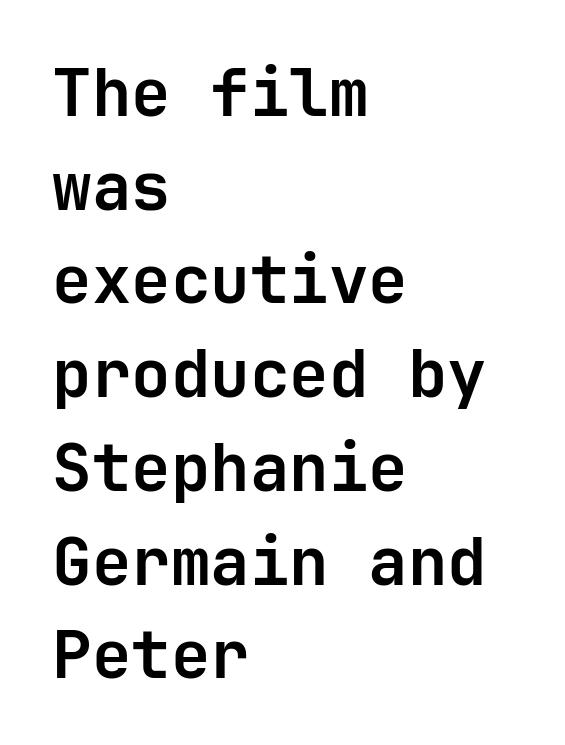
Each new line begins a customary step beneath the previous one. Inter-character spacing is left at the font's built-in metrics. The axis of the letterforms is exactly vertical. On the weight axis this lands at bold, roughly 700.
